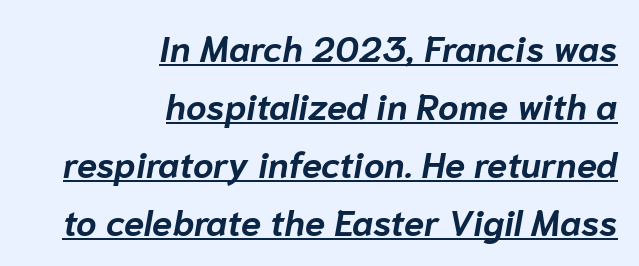
Q: Is the text bold? A: Yes.
Q: Is the text italic (slanted)? A: Yes, it leans right by about 10 degrees.
Q: Is the text underlined? A: Yes.
Q: How is the paragraph aligned? A: Right-aligned.
Q: Is the spacing between letters normal or unusually wide? A: Normal.
Q: Is the spacing between lines tight, normal or loose? A: Normal.
Q: Width (condensed, normal, or wide)? A: Normal.
Q: Stroke contrast? A: Low.
Q: x-height? A: Medium.
Q: Monospaced? A: No.
